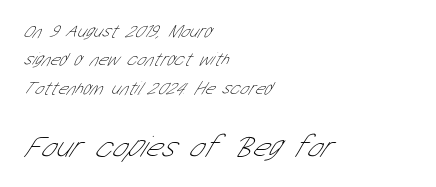
The image shows 31 px thin, condensed sans-serif type; set left-aligned, normal line spacing (1.58x), normal letter spacing, not underlined; the second (bottom) block is 1.72x larger; low stroke contrast and a medium x-height.
